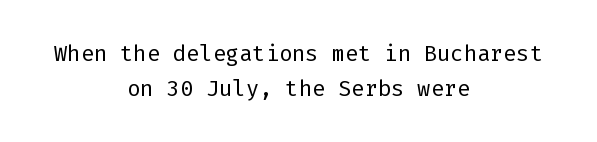
{"italic": "no", "bold": "no", "underline": "no", "align": "center", "line_spacing": "normal", "line_spacing_ratio": 1.57, "letter_spacing": "normal", "letter_spacing_em": 0.0, "glyph_px": 22}
